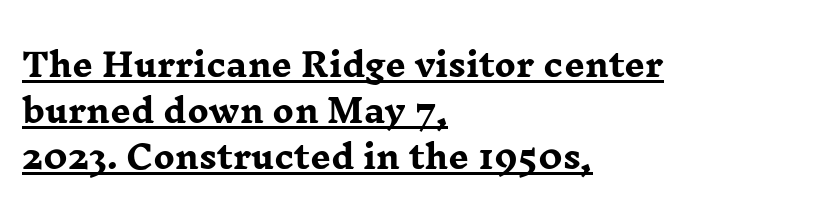
{"serif": "yes", "italic": "no", "bold": "yes", "weight": "heavy", "width": "wide", "stroke_contrast": "low", "x_height": "medium", "monospaced": "no", "underline": "yes", "align": "left", "line_spacing": "normal", "line_spacing_ratio": 1.44, "letter_spacing": "normal", "letter_spacing_em": 0.0, "glyph_px": 32}
